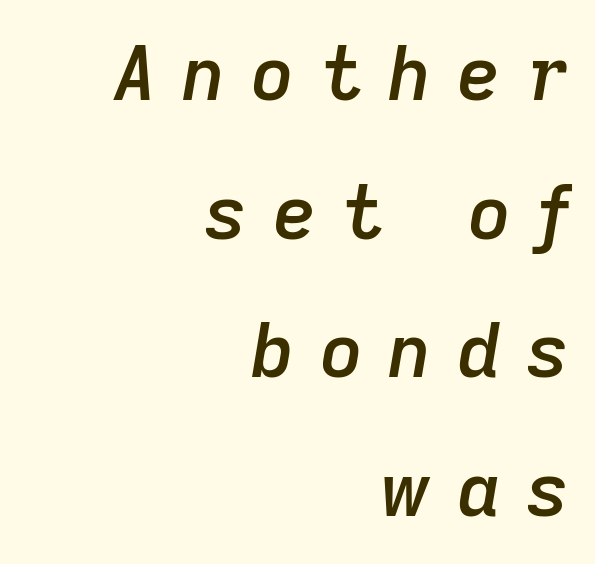
This sample is right-justified, so line beginnings fall wherever the words allow. This sample has the flowing, uneven cadence of proportional lettering. These lines have a slow, spaced-out rhythm from letter to letter. Check under the words: just untouched page. Typographic density is moderately raised because the face is semibold.
